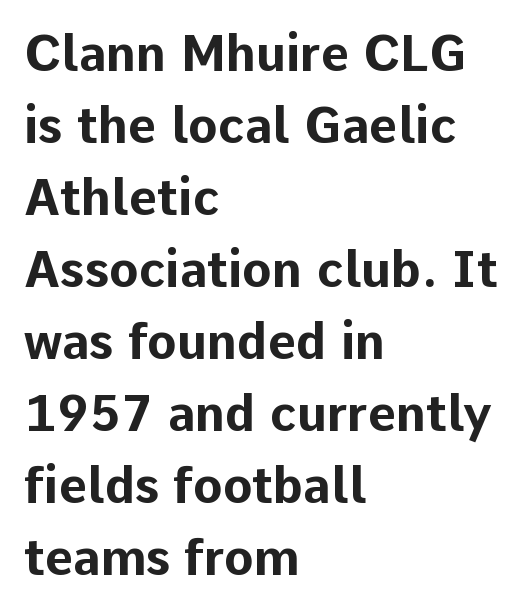
When letters stand straight like this, we call the style roman or upright. The rendering keeps characters at their native spacing. The space directly below the letters is spotless. A dark, heavy texture on the line: the type is bold. Note the varied advance widths — an 'i' is clearly narrower than an 'm'.
